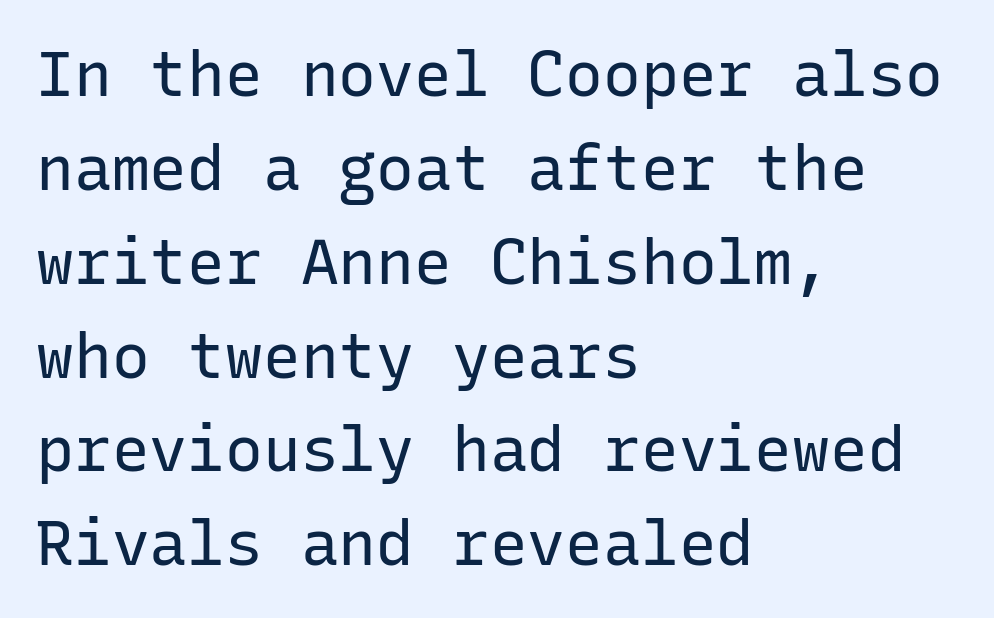
The lines sit at an ordinary, default distance from one another. The gaps between neighbouring characters are ordinary and unremarkable. The glyphs are unaccompanied by any horizontal stroke below them. This sample uses a sans-serif face.
